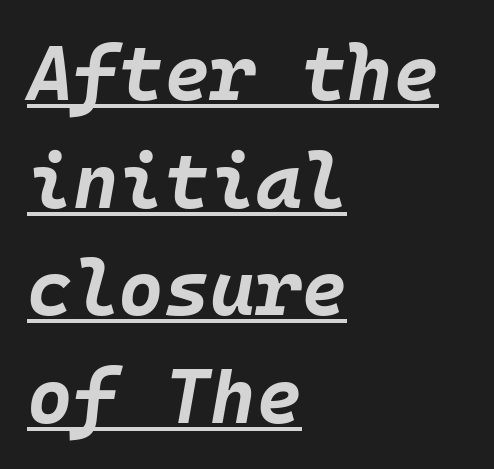
{"italic": "yes", "lean": "right", "slant_degrees": 10, "bold": "yes", "weight": "bold", "width": "normal", "stroke_contrast": "low", "x_height": "large", "monospaced": "yes", "underline": "yes", "align": "left", "line_spacing": "normal", "line_spacing_ratio": 1.38, "letter_spacing": "normal", "letter_spacing_em": 0.0, "glyph_px": 78}
